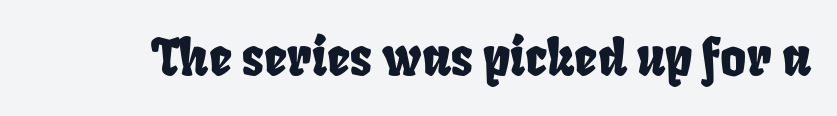
{"serif": "no", "width": "condensed", "stroke_contrast": "low", "x_height": "large", "monospaced": "no", "underline": "no", "letter_spacing": "normal", "letter_spacing_em": 0.0, "glyph_px": 50}
